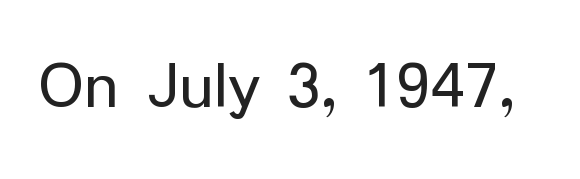
Q: Is the text bold? A: No.
Q: Is the text italic (slanted)? A: No, it is upright.
Q: Is the typeface a serif or a sans-serif typeface? A: Sans-serif.
Q: Is the text underlined? A: No.
Q: Is the spacing between letters normal or unusually wide? A: Normal.
Q: Width (condensed, normal, or wide)? A: Normal.
Q: Stroke contrast? A: Low.
Q: x-height? A: Medium.
Q: Monospaced? A: No.
